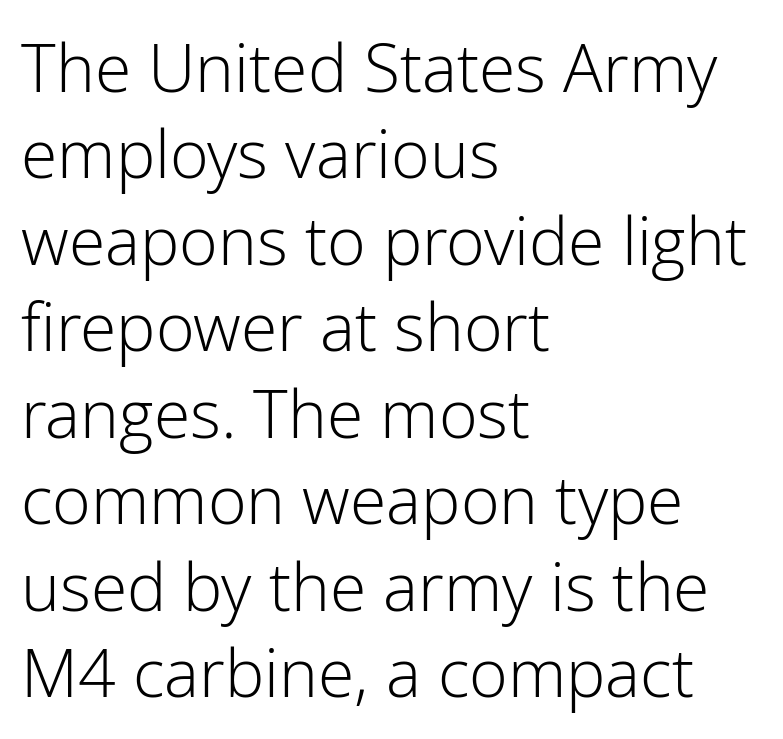
You can tell it's not italic because the verticals are truly vertical. A light-to-regular cut is what we see here. This rendering employs a face without finishing strokes, i.e., a sans-serif. The rendering anchors every line to the left-hand side.
